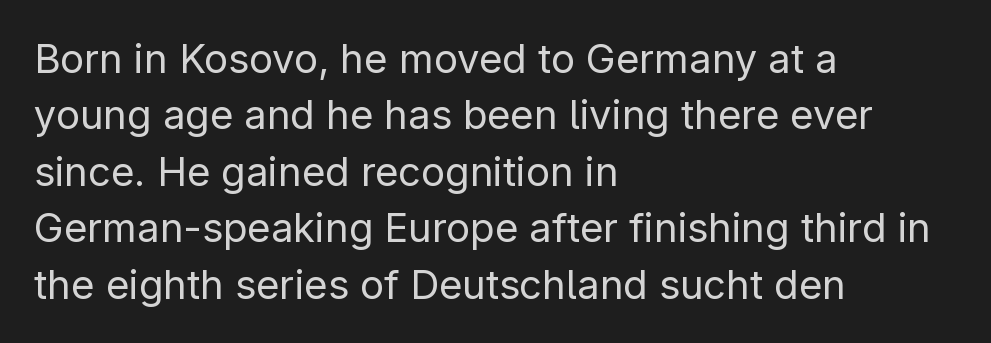
The typesetter chose a ragged-right arrangement here. Does the lettering tilt? It doesn't — this is upright. Glyph-to-glyph distance matches everyday printed text. No letter is thick-stroked: the sample isn't bold. The lines sit at an ordinary, default distance from one another.
